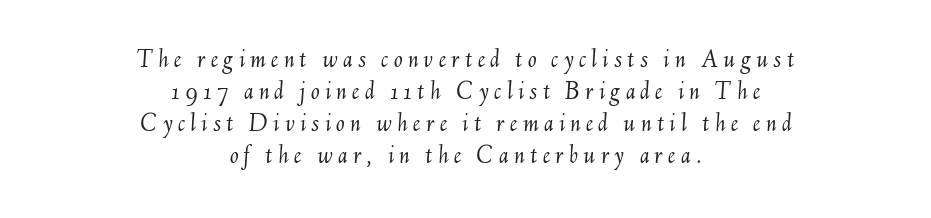
{"italic": "yes", "lean": "right", "slant_degrees": 6, "bold": "no", "underline": "no", "align": "center", "line_spacing_ratio": 1.23, "letter_spacing": "wide", "letter_spacing_em": 0.2, "glyph_px": 26}
